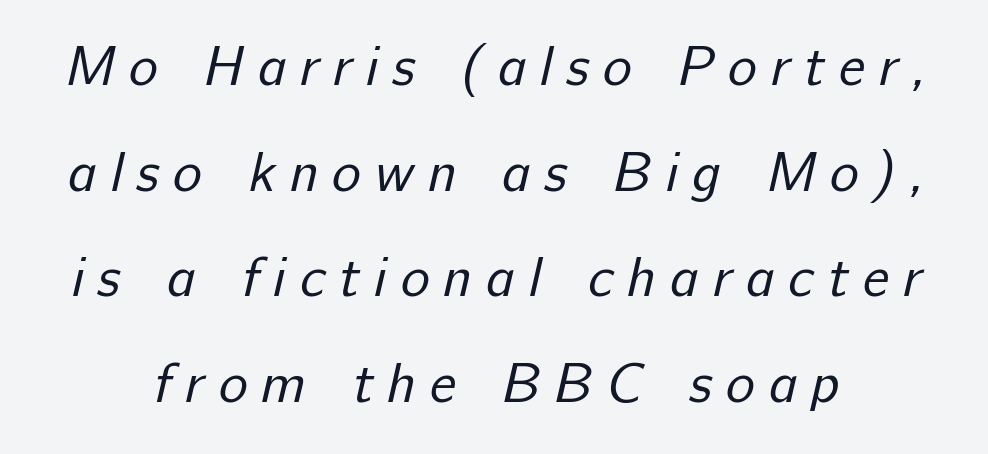
{"serif": "no", "bold": "no", "weight": "regular", "width": "normal", "stroke_contrast": "low", "x_height": "medium", "monospaced": "no", "underline": "no", "align": "center", "line_spacing": "loose", "line_spacing_ratio": 1.92, "letter_spacing": "wide", "letter_spacing_em": 0.25, "glyph_px": 55}
